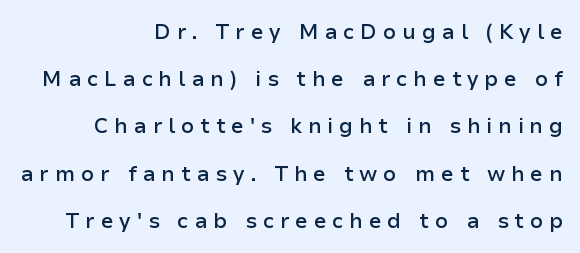
The ragged edge is on the left, which tells us the setting is flush right. The string is rendered with underlining switched off. If you drew a line through each stem, it would be perfectly vertical. This rendering widens character spacing well past its baseline value. These lines carry some extra weight — a demibold, not a full bold.
